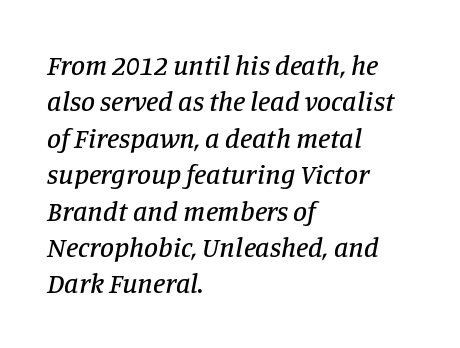
Q: Is the text italic (slanted)? A: Yes, it leans right by about 11 degrees.
Q: Is the typeface a serif or a sans-serif typeface? A: Serif.
Q: Is the text underlined? A: No.
Q: How is the paragraph aligned? A: Left-aligned.
Q: Is the spacing between letters normal or unusually wide? A: Normal.
Q: Is the spacing between lines tight, normal or loose? A: Normal.
Q: Width (condensed, normal, or wide)? A: Normal.
Q: Stroke contrast? A: Low.
Q: x-height? A: Large.
Q: Monospaced? A: No.
